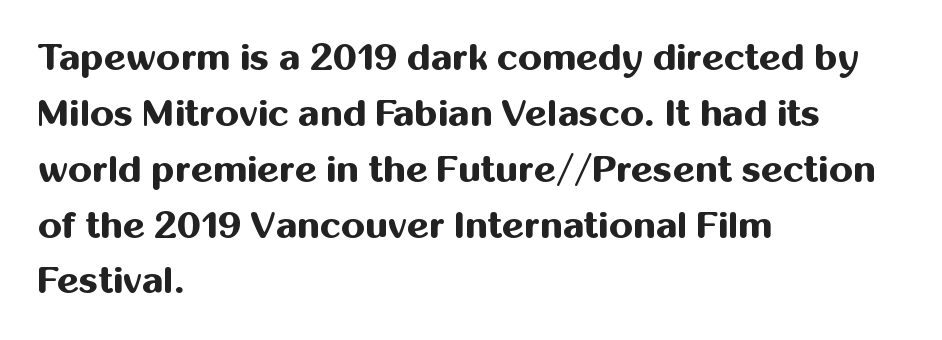
If you drew a line through each stem, it would be perfectly vertical. Heft: maximum for text — a bold. Tracking value appears to be zero — textbook default spacing. Is there much room between lines? A standard amount, neither cramped nor airy.
